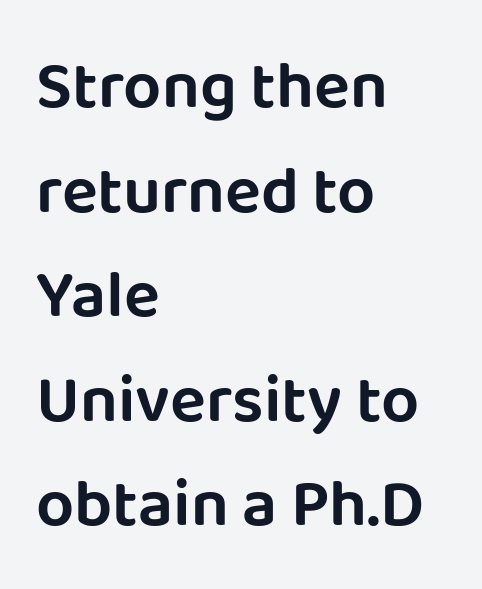
The image shows 67 px sans-serif type, upright; set left-aligned, normal line spacing (1.56x), normal letter spacing, not underlined; low stroke contrast and a large x-height.
